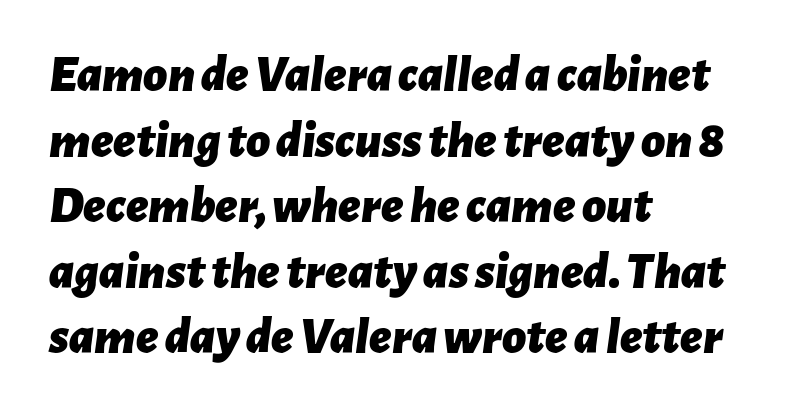
The image shows 52 px bold type, italic (leaning right); set left-aligned, normal line spacing (1.26x), normal letter spacing, not underlined; low stroke contrast and a medium x-height.
